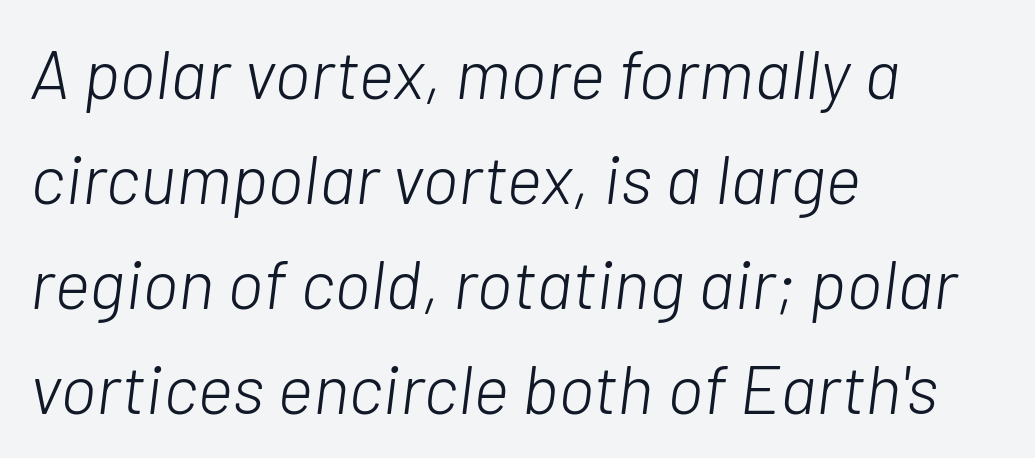
The image shows 69 px light type, italic (leaning right); set left-aligned, normal line spacing (1.52x), normal letter spacing, not underlined; low stroke contrast and a medium x-height.
